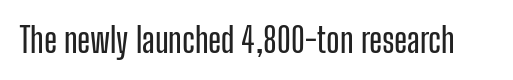
{"serif": "no", "italic": "no", "width": "condensed", "stroke_contrast": "low", "x_height": "medium", "monospaced": "no", "underline": "no", "letter_spacing": "normal", "letter_spacing_em": 0.0, "glyph_px": 34}
